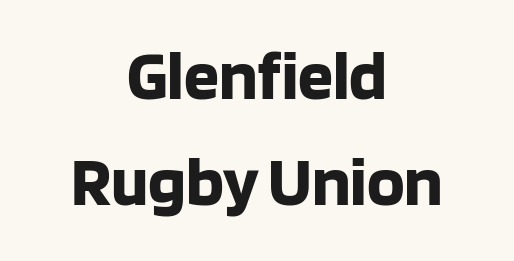
Spacing verdict: proportional, widths tailored to each character. Rule under the text: the space is simply empty. The rag falls on both sides of this text block equally. Caption: bold face, heavy strokes. The type family on display is of the sans-serif kind. Posture: vertical.
